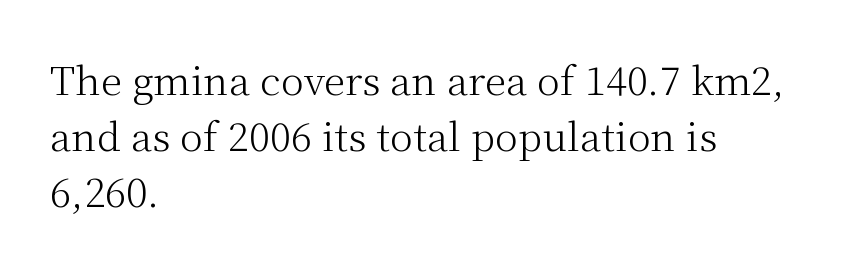
The image shows 39 px light serif type, upright; set left-aligned, normal line spacing (1.43x), normal letter spacing, not underlined; medium stroke contrast and a medium x-height.
